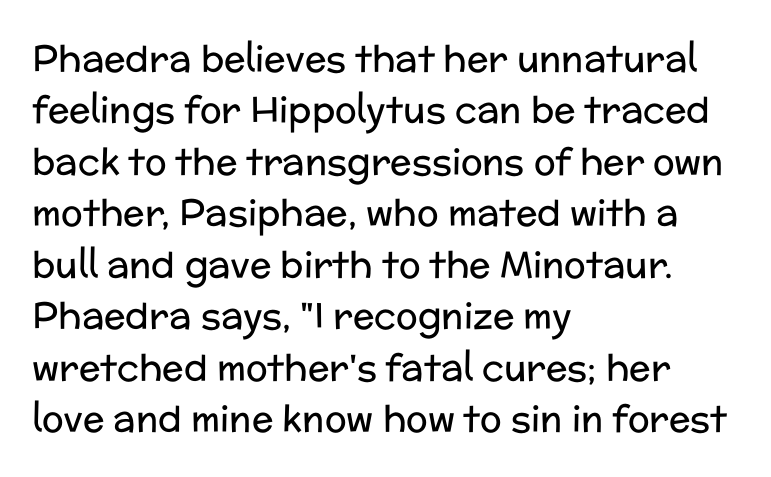
Q: Is the text bold? A: No.
Q: Is the text italic (slanted)? A: No, it is upright.
Q: Is the typeface a serif or a sans-serif typeface? A: Sans-serif.
Q: Is the text underlined? A: No.
Q: How is the paragraph aligned? A: Left-aligned.
Q: Is the spacing between letters normal or unusually wide? A: Normal.
Q: Is the spacing between lines tight, normal or loose? A: Normal.
Q: Width (condensed, normal, or wide)? A: Normal.
Q: Stroke contrast? A: Low.
Q: x-height? A: Medium.
Q: Monospaced? A: No.
